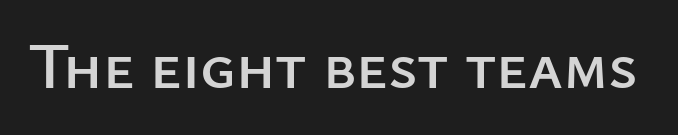
{"serif": "no", "italic": "no", "width": "normal", "stroke_contrast": "low", "x_height": "medium", "monospaced": "no", "underline": "no", "letter_spacing": "normal", "letter_spacing_em": 0.0, "glyph_px": 65}
